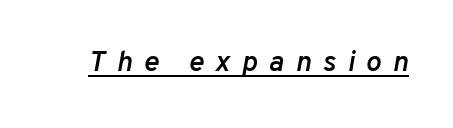
{"italic": "yes", "lean": "right", "slant_degrees": 10, "bold": "semi", "weight": "semibold", "width": "normal", "stroke_contrast": "low", "x_height": "medium", "monospaced": "no", "underline": "yes", "letter_spacing": "wide", "letter_spacing_em": 0.39, "glyph_px": 29}
